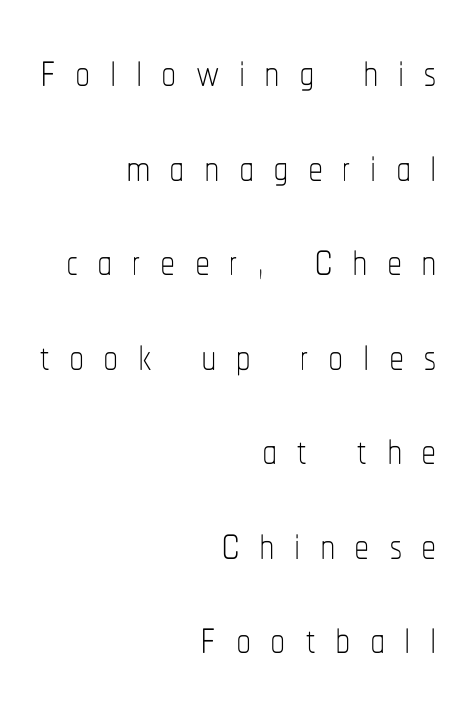
Q: Is the text bold? A: No.
Q: Is the text italic (slanted)? A: No, it is upright.
Q: Is the text underlined? A: No.
Q: How is the paragraph aligned? A: Right-aligned.
Q: Is the spacing between letters normal or unusually wide? A: Unusually wide.
Q: Is the spacing between lines tight, normal or loose? A: Normal.
Q: Width (condensed, normal, or wide)? A: Condensed.
Q: Stroke contrast? A: Low.
Q: x-height? A: Medium.
Q: Monospaced? A: No.
